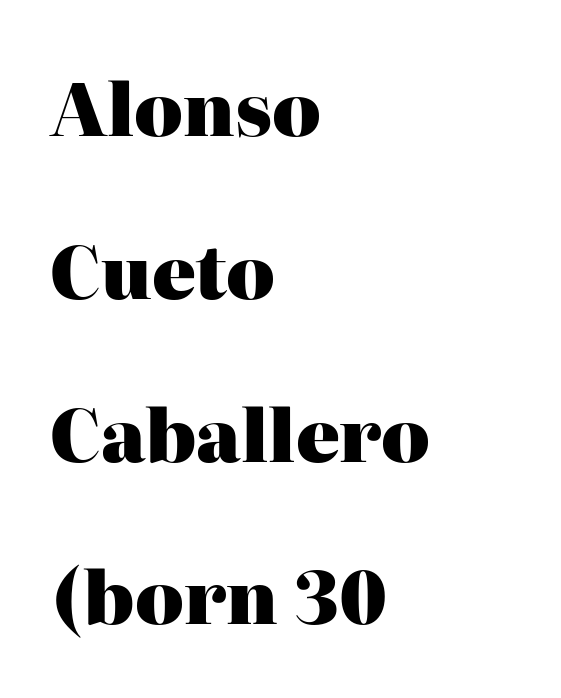
Q: Is the text bold? A: Yes.
Q: Is the text italic (slanted)? A: No, it is upright.
Q: Is the typeface a serif or a sans-serif typeface? A: Serif.
Q: Is the text underlined? A: No.
Q: How is the paragraph aligned? A: Left-aligned.
Q: Is the spacing between letters normal or unusually wide? A: Normal.
Q: Is the spacing between lines tight, normal or loose? A: Loose.
Q: Width (condensed, normal, or wide)? A: Normal.
Q: Stroke contrast? A: High.
Q: x-height? A: Medium.
Q: Monospaced? A: No.
